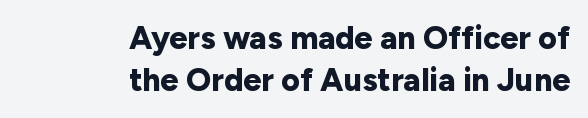
The image shows 32 px bold sans-serif type, upright; set right-aligned, normal line spacing (1.32x), normal letter spacing, not underlined; low stroke contrast and a medium x-height.
